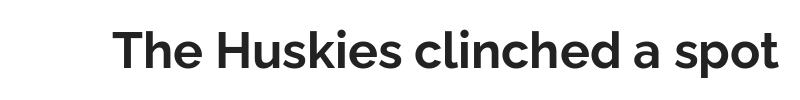
Q: Is the text bold? A: Yes.
Q: Is the text italic (slanted)? A: No, it is upright.
Q: Is the typeface a serif or a sans-serif typeface? A: Sans-serif.
Q: Is the text underlined? A: No.
Q: Is the spacing between letters normal or unusually wide? A: Normal.
Q: Width (condensed, normal, or wide)? A: Normal.
Q: Stroke contrast? A: Low.
Q: x-height? A: Medium.
Q: Monospaced? A: No.
